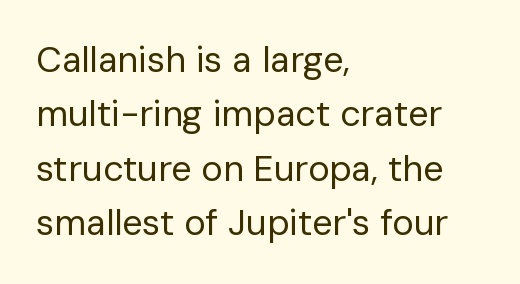
Q: Is the text bold? A: No.
Q: Is the text italic (slanted)? A: No, it is upright.
Q: Is the typeface a serif or a sans-serif typeface? A: Sans-serif.
Q: Is the text underlined? A: No.
Q: How is the paragraph aligned? A: Left-aligned.
Q: Is the spacing between letters normal or unusually wide? A: Normal.
Q: Is the spacing between lines tight, normal or loose? A: Normal.
Q: Width (condensed, normal, or wide)? A: Normal.
Q: Stroke contrast? A: Low.
Q: x-height? A: Medium.
Q: Monospaced? A: No.
